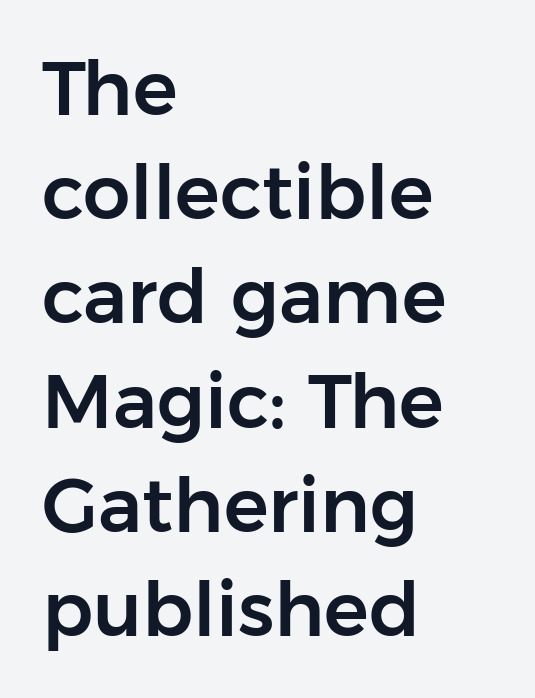
Q: Is the text italic (slanted)? A: No, it is upright.
Q: Is the typeface a serif or a sans-serif typeface? A: Sans-serif.
Q: Is the text underlined? A: No.
Q: How is the paragraph aligned? A: Left-aligned.
Q: Is the spacing between letters normal or unusually wide? A: Normal.
Q: Is the spacing between lines tight, normal or loose? A: Normal.
Q: Width (condensed, normal, or wide)? A: Normal.
Q: Stroke contrast? A: Low.
Q: x-height? A: Medium.
Q: Monospaced? A: No.
